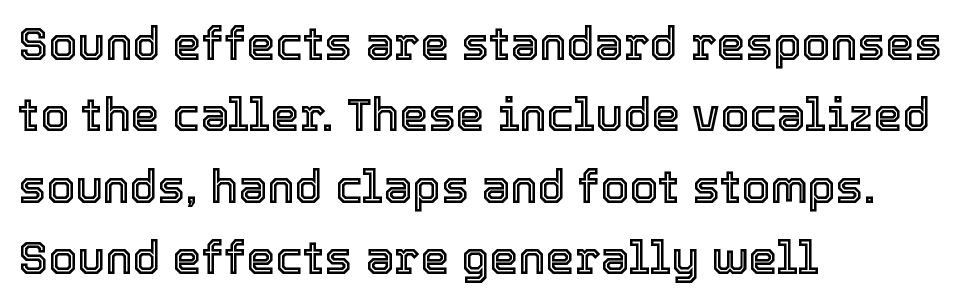
Is there much room between lines? A standard amount, neither cramped nor airy. Each letter keeps its own natural width here, so spacing adapts to shape. Rule under the text: the space is simply empty. The lettering stays uniformly vertical, giving the passage a roman look. Horizontal alignment here is leftward, the default for most running prose.
